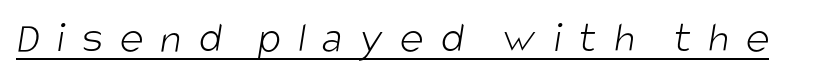
Q: Is the text bold? A: No.
Q: Is the typeface a serif or a sans-serif typeface? A: Sans-serif.
Q: Is the text underlined? A: Yes.
Q: Is the spacing between letters normal or unusually wide? A: Unusually wide.
Q: Width (condensed, normal, or wide)? A: Condensed.
Q: Stroke contrast? A: Low.
Q: x-height? A: Large.
Q: Monospaced? A: No.
